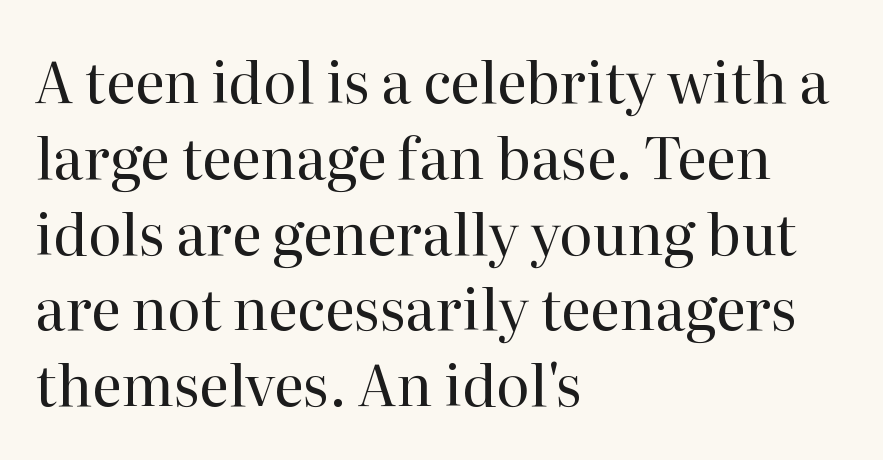
{"serif": "yes", "italic": "no", "bold": "no", "weight": "regular", "width": "normal", "stroke_contrast": "high", "x_height": "medium", "monospaced": "no", "underline": "no", "align": "left", "line_spacing": "normal", "line_spacing_ratio": 1.33, "letter_spacing": "normal", "letter_spacing_em": 0.0, "glyph_px": 57}
